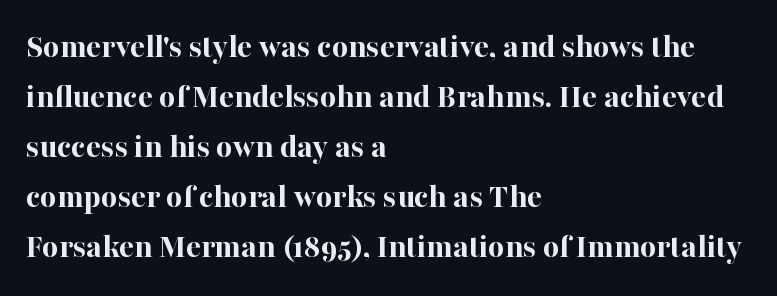
Typographic density is high because the face is bold. The passage shown is not underscored anywhere. The gaps between neighbouring characters are ordinary and unremarkable. No italicization has been applied; the sample stays upright.
